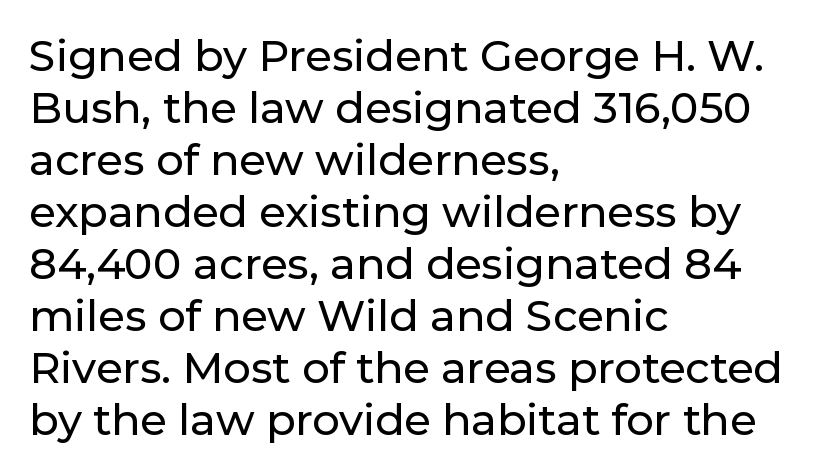
Q: Is the text italic (slanted)? A: No, it is upright.
Q: Is the typeface a serif or a sans-serif typeface? A: Sans-serif.
Q: Is the text underlined? A: No.
Q: How is the paragraph aligned? A: Left-aligned.
Q: Is the spacing between letters normal or unusually wide? A: Normal.
Q: Width (condensed, normal, or wide)? A: Normal.
Q: Stroke contrast? A: Low.
Q: x-height? A: Medium.
Q: Monospaced? A: No.
